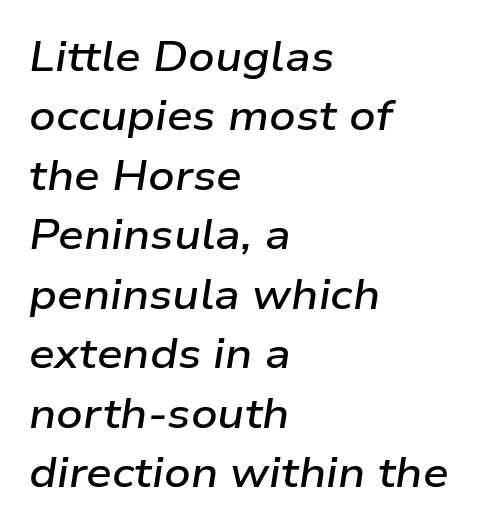
The rendering uses natural spacing where letterforms have individual widths. Inter-character spacing is left at the font's built-in metrics. Every character sits at an angle, as italics do. The line-height multiplier appears to be the usual default. The face used here is a semibold: visibly heavier than regular, lighter than bold.
